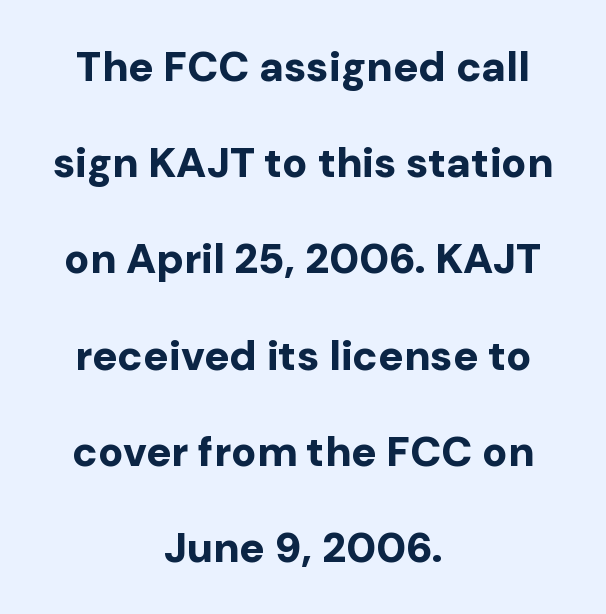
Q: Is the text bold? A: Yes.
Q: Is the text italic (slanted)? A: No, it is upright.
Q: Is the typeface a serif or a sans-serif typeface? A: Sans-serif.
Q: Is the text underlined? A: No.
Q: How is the paragraph aligned? A: Centered.
Q: Is the spacing between letters normal or unusually wide? A: Normal.
Q: Is the spacing between lines tight, normal or loose? A: Loose.
Q: Width (condensed, normal, or wide)? A: Normal.
Q: Stroke contrast? A: Low.
Q: x-height? A: Medium.
Q: Monospaced? A: No.
